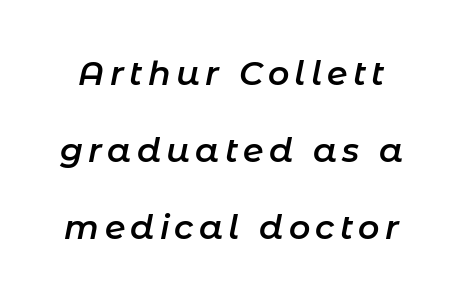
The image shows 33 px semibold type, italic (leaning right); set loose line spacing (2.33x), not underlined; low stroke contrast and a medium x-height.
